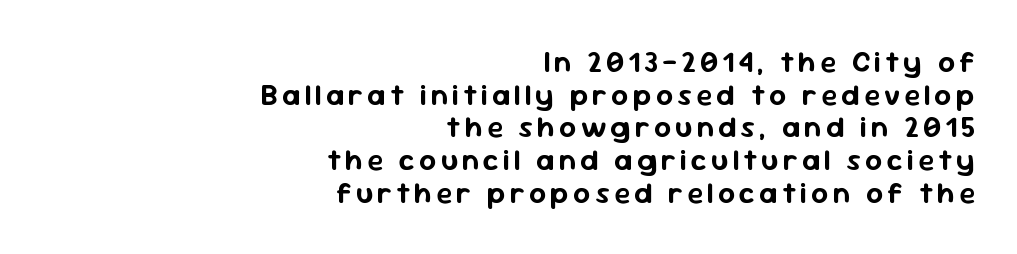
The image shows 30 px sans-serif type, upright; set right-aligned, tight line spacing (1.09x), not underlined; low stroke contrast and a medium x-height.
